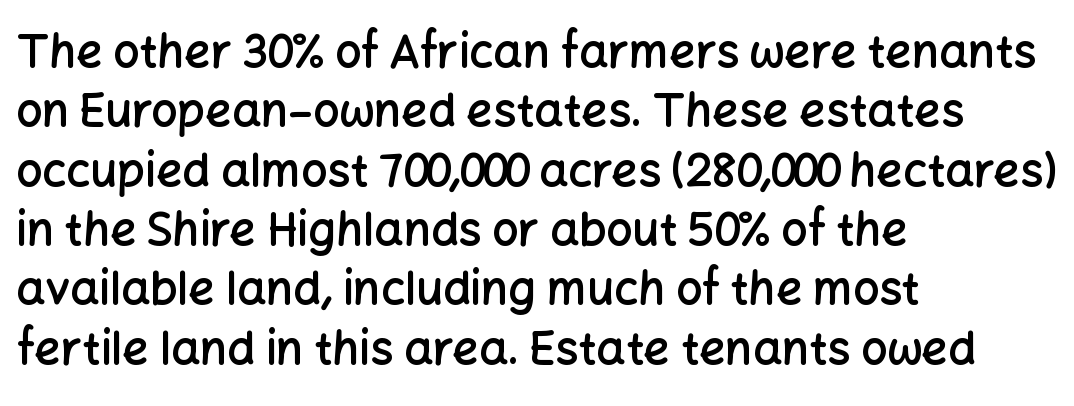
Upright lettering throughout. Glyph-to-glyph distance matches everyday printed text. What kind of face is this? One without serifs — a sans. If you measured baseline to baseline, you'd find a middling distance. Descender tails drop into unmarked territory. These lines are set flush left with a ragged right edge.
